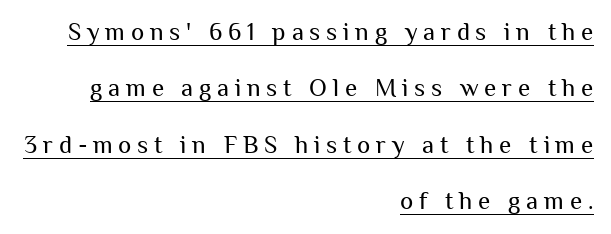
{"italic": "no", "bold": "no", "underline": "yes", "align": "right", "line_spacing": "loose", "line_spacing_ratio": 2.26, "letter_spacing": "wide", "letter_spacing_em": 0.23, "glyph_px": 25}
